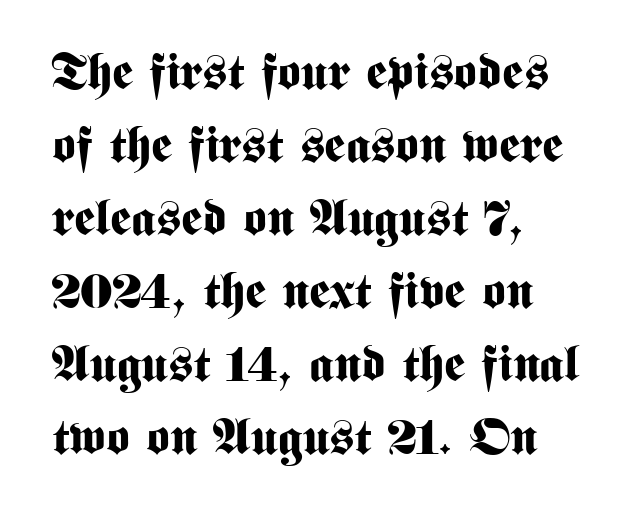
Q: Is the text bold? A: Yes.
Q: Is the text italic (slanted)? A: No, it is upright.
Q: Is the typeface a serif or a sans-serif typeface? A: Sans-serif.
Q: Is the text underlined? A: No.
Q: How is the paragraph aligned? A: Left-aligned.
Q: Is the spacing between letters normal or unusually wide? A: Normal.
Q: Is the spacing between lines tight, normal or loose? A: Normal.
Q: Width (condensed, normal, or wide)? A: Condensed.
Q: Stroke contrast? A: Medium.
Q: x-height? A: Medium.
Q: Monospaced? A: No.
